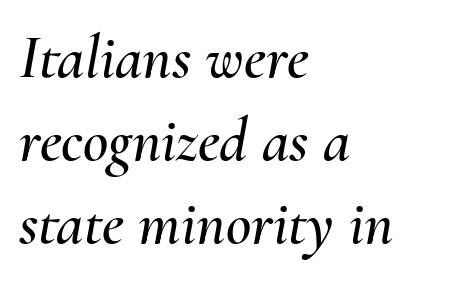
{"italic": "yes", "lean": "right", "slant_degrees": 10, "width": "normal", "stroke_contrast": "medium", "x_height": "small", "monospaced": "no", "underline": "no", "align": "left", "line_spacing": "normal", "line_spacing_ratio": 1.34, "letter_spacing": "normal", "letter_spacing_em": 0.0, "glyph_px": 62}
